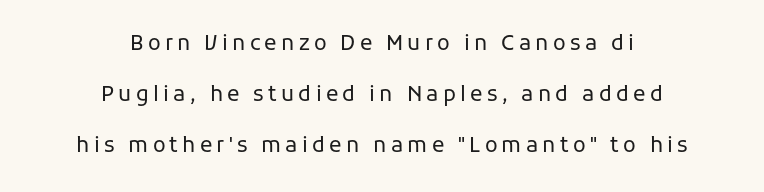
Q: Is the text bold? A: No.
Q: Is the text italic (slanted)? A: No, it is upright.
Q: Is the text underlined? A: No.
Q: How is the paragraph aligned? A: Centered.
Q: Is the spacing between letters normal or unusually wide? A: Unusually wide.
Q: Is the spacing between lines tight, normal or loose? A: Loose.
